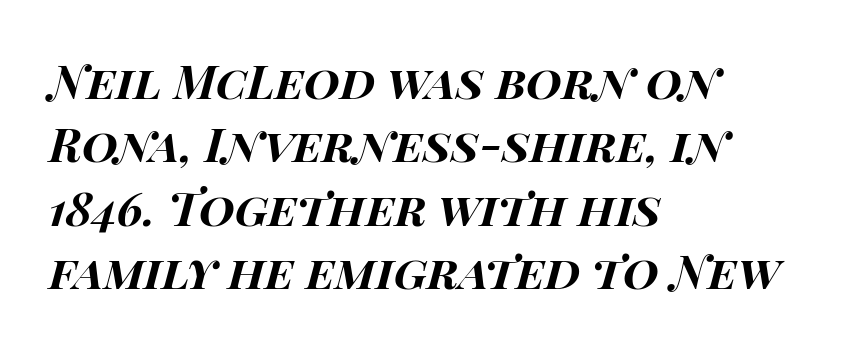
Q: Is the text bold? A: Yes.
Q: Is the text italic (slanted)? A: Yes, it leans right by about 14 degrees.
Q: Is the text underlined? A: No.
Q: How is the paragraph aligned? A: Left-aligned.
Q: Is the spacing between letters normal or unusually wide? A: Normal.
Q: Is the spacing between lines tight, normal or loose? A: Normal.
Q: Width (condensed, normal, or wide)? A: Wide.
Q: Stroke contrast? A: High.
Q: x-height? A: Large.
Q: Monospaced? A: No.
